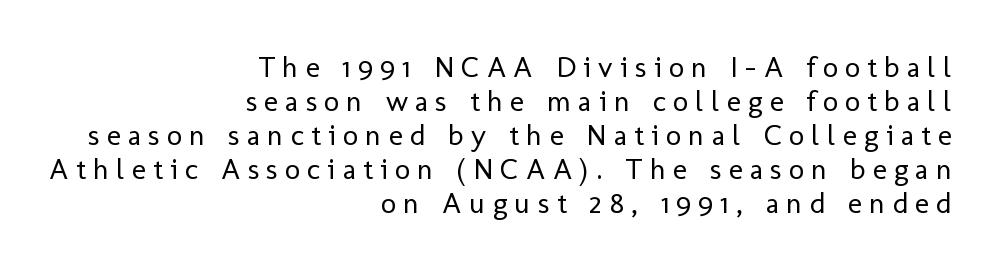
{"serif": "no", "italic": "no", "bold": "no", "weight": "regular", "width": "normal", "stroke_contrast": "low", "x_height": "medium", "monospaced": "no", "underline": "no", "align": "right", "line_spacing": "tight", "line_spacing_ratio": 1.13, "letter_spacing": "wide", "letter_spacing_em": 0.24, "glyph_px": 30}
